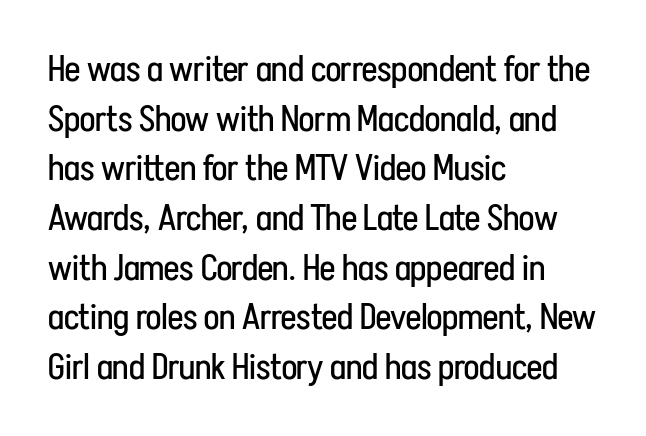
These lines are rendered in a variable-pitch font. The passage shown is not bold in any degree. The rag falls on the right side of this text block. Has an underline been added? It has not. The lettering stays uniformly vertical, giving the passage a roman look. What's the leading like? Ordinary, nothing unusual.
